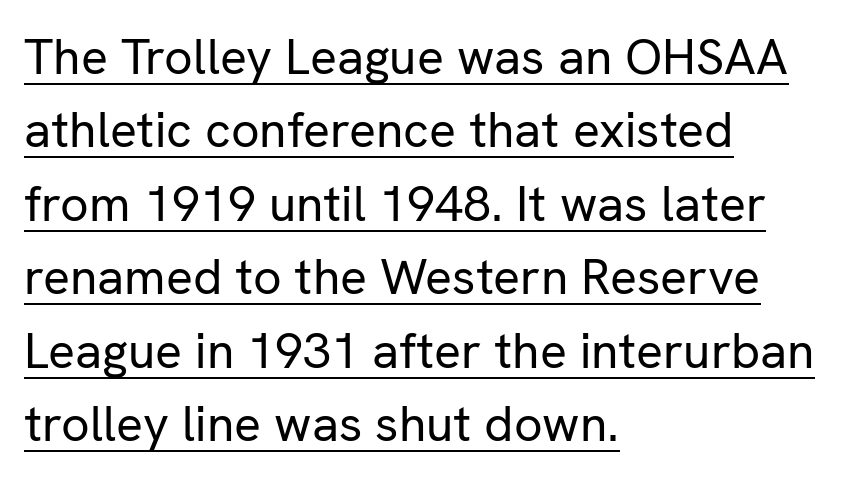
Q: Is the text bold? A: No.
Q: Is the text italic (slanted)? A: No, it is upright.
Q: Is the typeface a serif or a sans-serif typeface? A: Sans-serif.
Q: Is the text underlined? A: Yes.
Q: How is the paragraph aligned? A: Left-aligned.
Q: Is the spacing between letters normal or unusually wide? A: Normal.
Q: Is the spacing between lines tight, normal or loose? A: Normal.
Q: Width (condensed, normal, or wide)? A: Normal.
Q: Stroke contrast? A: Low.
Q: x-height? A: Medium.
Q: Monospaced? A: No.
